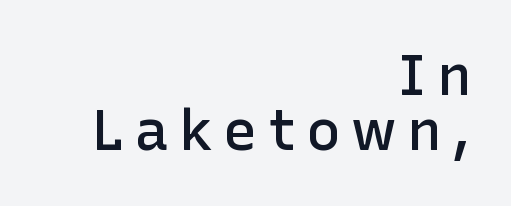
{"serif": "no", "italic": "no", "bold": "semi", "weight": "semibold", "width": "normal", "stroke_contrast": "low", "x_height": "medium", "monospaced": "no", "underline": "no", "align": "right", "line_spacing": "tight", "line_spacing_ratio": 0.97, "glyph_px": 57}
